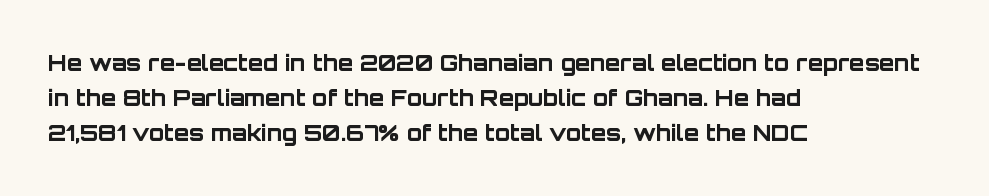
Every row of glyphs begins at an identical x-position on the left. Each word holds together tightly as a unit, with standard inter-letter gaps. What's the leading like? Ordinary, nothing unusual. Nope, not italic — everything's standing straight. The space directly below the letters is spotless.
